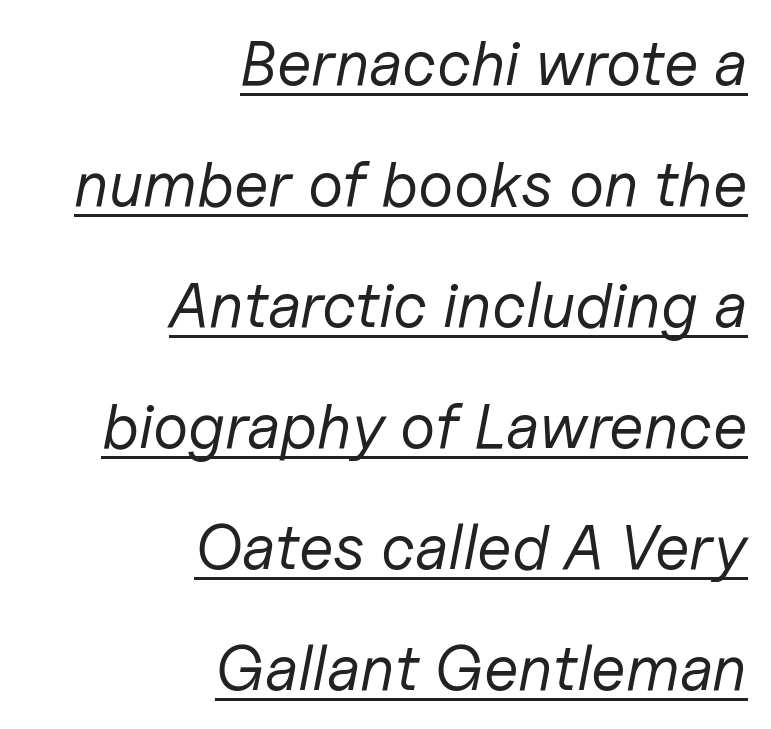
The image shows 63 px regular-weight type, italic (leaning right); set right-aligned, loose line spacing (1.92x), normal letter spacing, underlined; low stroke contrast and a medium x-height.
